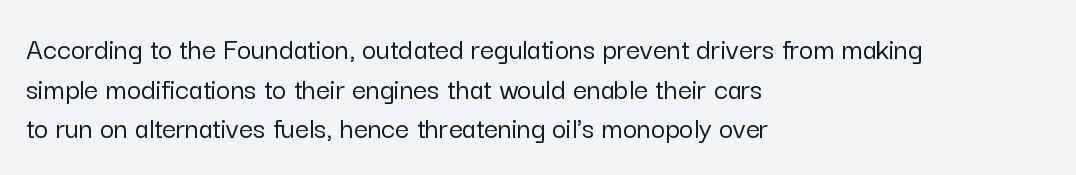
The image shows 31 px sans-serif type, upright; set left-aligned, normal line spacing (1.28x), normal letter spacing, not underlined; low stroke contrast and a medium x-height.
